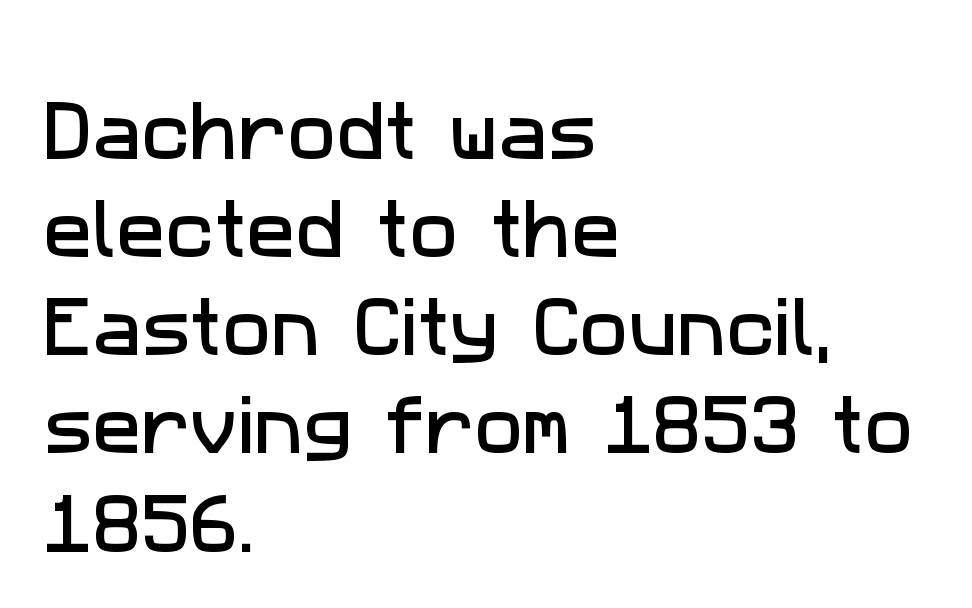
The image shows 65 px sans-serif type; set left-aligned, normal line spacing (1.51x), normal letter spacing, not underlined; low stroke contrast and a medium x-height.
